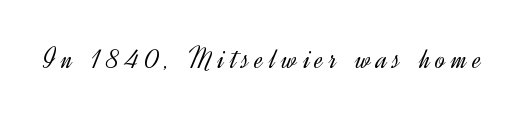
The letters advance in unequal steps, a hallmark of proportional type. You can tell from the bare stems that sans-serif type was used. Counters stay open thanks to moderate or lighter strokes. Beneath every word, the page is bare.
